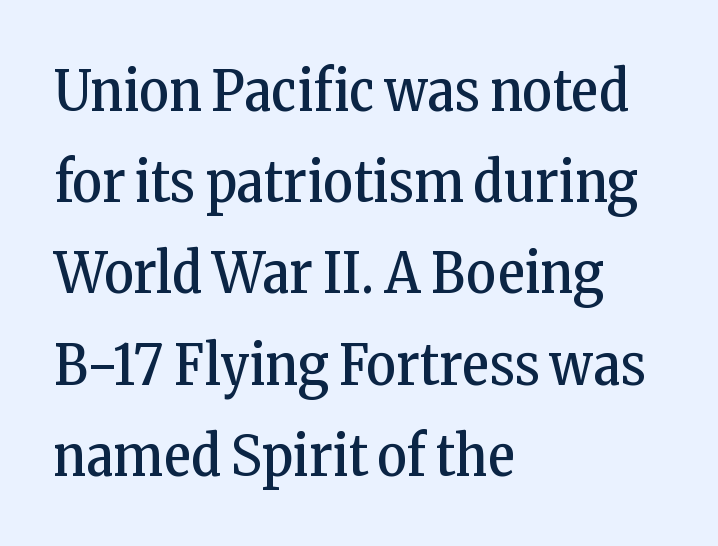
{"serif": "yes", "italic": "no", "bold": "no", "weight": "regular", "width": "condensed", "stroke_contrast": "low", "x_height": "medium", "monospaced": "no", "underline": "no", "align": "left", "line_spacing": "normal", "line_spacing_ratio": 1.6, "letter_spacing": "normal", "letter_spacing_em": 0.0, "glyph_px": 57}
